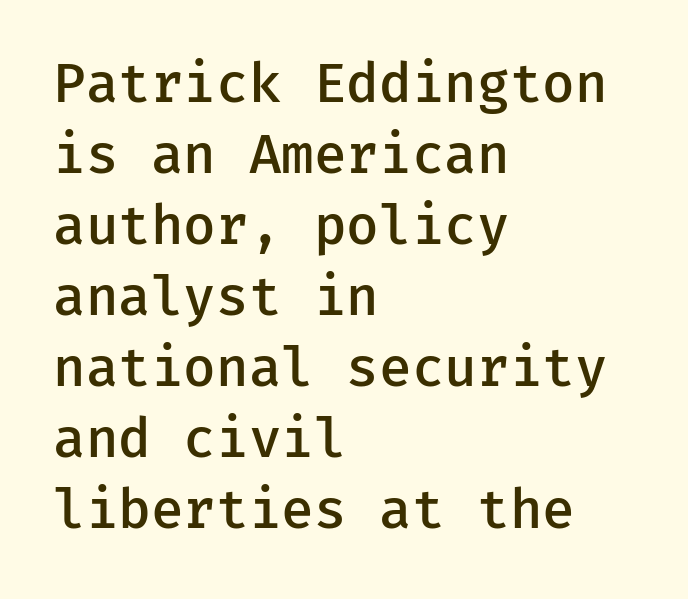
The type family on display is of the sans-serif kind. Horizontally, the lines are justified to the leading edge only. Short note: letters normally spaced. A normal amount of white space separates one row of letters from the next. A fair bit of extra ink — the face is semibold, not bold.
